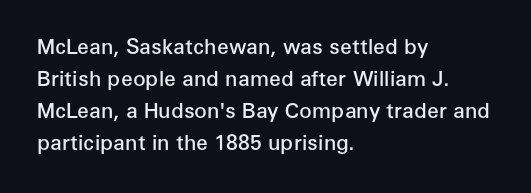
Q: Is the text bold? A: Semi-bold.
Q: Is the text italic (slanted)? A: No, it is upright.
Q: Is the text underlined? A: No.
Q: How is the paragraph aligned? A: Left-aligned.
Q: Is the spacing between letters normal or unusually wide? A: Normal.
Q: Is the spacing between lines tight, normal or loose? A: Normal.
